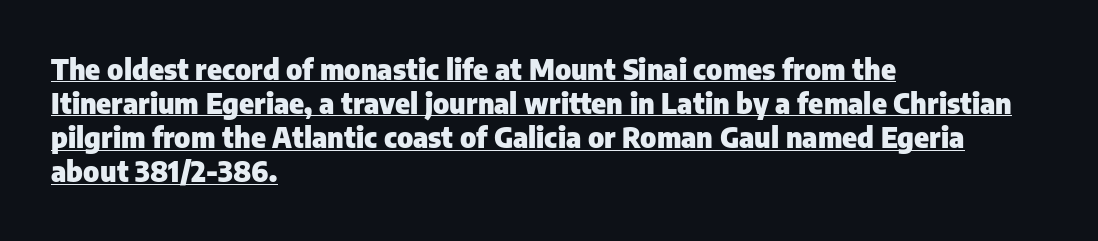
{"serif": "no", "italic": "no", "bold": "yes", "weight": "heavy", "width": "normal", "stroke_contrast": "low", "x_height": "medium", "monospaced": "no", "underline": "yes", "align": "left", "line_spacing_ratio": 1.22, "letter_spacing": "normal", "letter_spacing_em": 0.0, "glyph_px": 28}
